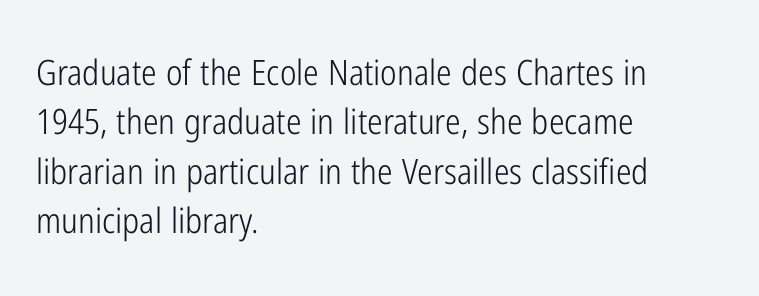
{"serif": "no", "italic": "no", "bold": "no", "weight": "light", "width": "condensed", "stroke_contrast": "low", "x_height": "medium", "monospaced": "no", "underline": "no", "align": "left", "line_spacing": "normal", "line_spacing_ratio": 1.41, "letter_spacing": "normal", "letter_spacing_em": 0.0, "glyph_px": 35}
